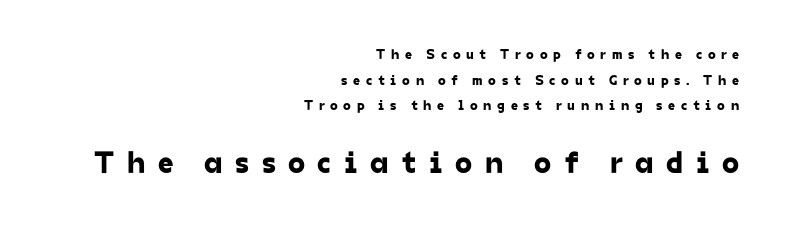
Alignment: flush right. Letters rest on an invisible, unmarked baseline. Character size in the trailing block exceeds that of the leading block. Glyph-to-glyph distance is far greater than everyday printed text. Each letter keeps its own natural width here, so spacing adapts to shape. Note: no serifs on the glyphs.
